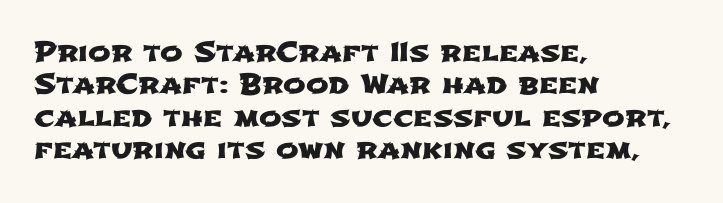
{"underline": "no", "align": "left", "line_spacing_ratio": 1.2, "letter_spacing": "normal", "letter_spacing_em": 0.0, "glyph_px": 27}
